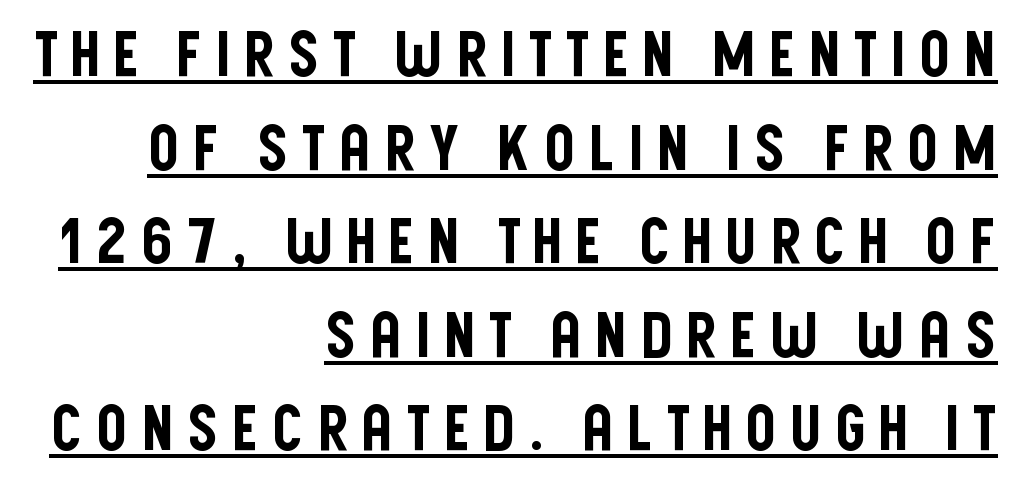
The image shows 62 px condensed sans-serif type, upright; set right-aligned, normal line spacing (1.51x), underlined; low stroke contrast and a large x-height.
